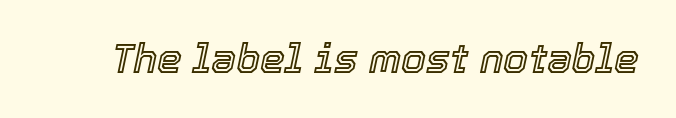
{"italic": "yes", "lean": "right", "slant_degrees": 12, "width": "normal", "x_height": "medium", "monospaced": "no", "underline": "no", "letter_spacing": "normal", "letter_spacing_em": 0.0, "glyph_px": 40}
